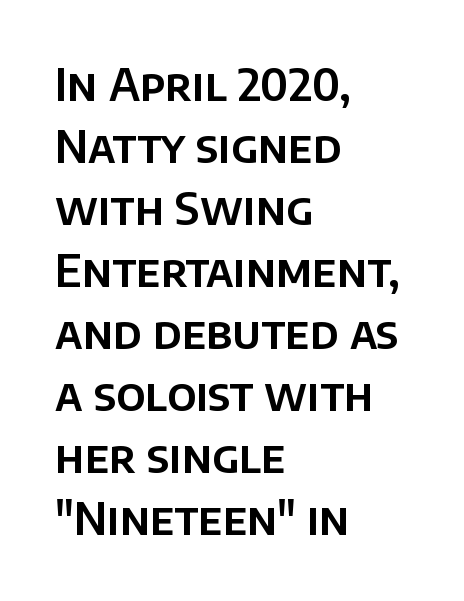
Q: Is the text italic (slanted)? A: No, it is upright.
Q: Is the typeface a serif or a sans-serif typeface? A: Sans-serif.
Q: Is the text underlined? A: No.
Q: How is the paragraph aligned? A: Left-aligned.
Q: Is the spacing between letters normal or unusually wide? A: Normal.
Q: Is the spacing between lines tight, normal or loose? A: Normal.
Q: Width (condensed, normal, or wide)? A: Normal.
Q: Stroke contrast? A: Low.
Q: x-height? A: Large.
Q: Monospaced? A: No.
